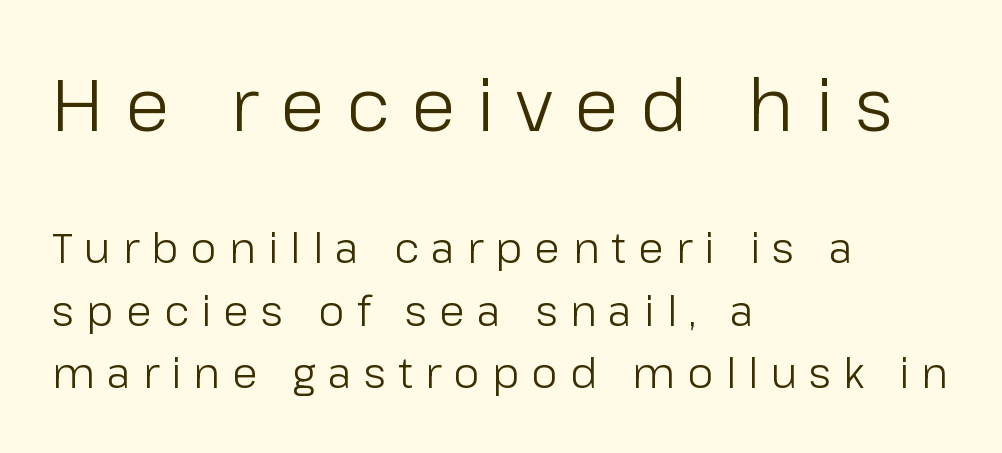
{"serif": "no", "italic": "no", "bold": "no", "weight": "light", "width": "normal", "stroke_contrast": "low", "x_height": "medium", "monospaced": "no", "underline": "no", "align": "left", "line_spacing": "normal", "line_spacing_ratio": 1.48, "letter_spacing": "wide", "letter_spacing_em": 0.29, "larger_block": "first", "size_ratio": 1.74, "glyph_px": 73}
